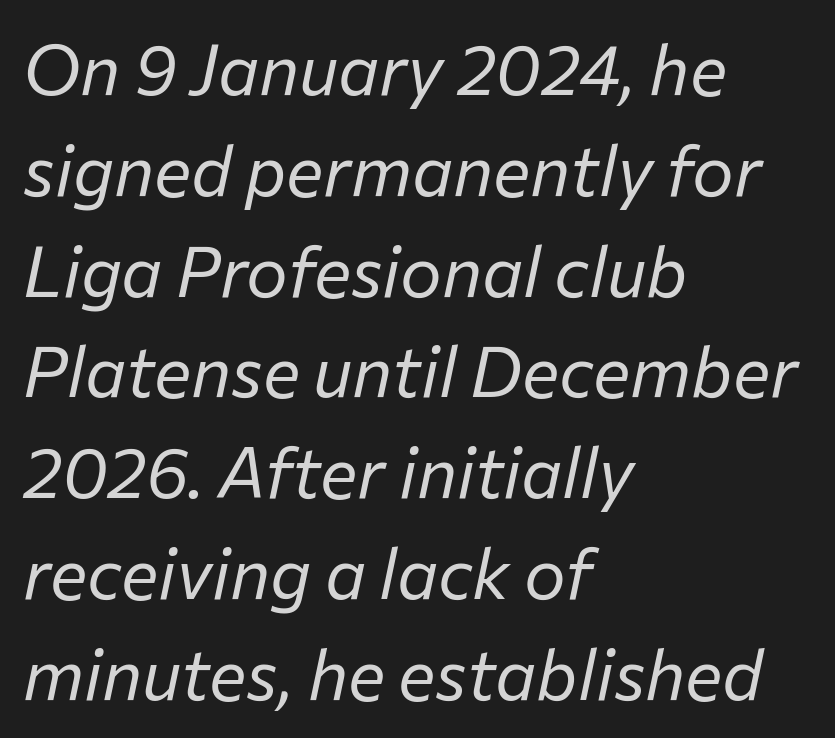
Q: Is the text bold? A: No.
Q: Is the text italic (slanted)? A: Yes, it leans right by about 12 degrees.
Q: Is the text underlined? A: No.
Q: How is the paragraph aligned? A: Left-aligned.
Q: Is the spacing between letters normal or unusually wide? A: Normal.
Q: Is the spacing between lines tight, normal or loose? A: Normal.
Q: Width (condensed, normal, or wide)? A: Normal.
Q: Stroke contrast? A: Low.
Q: x-height? A: Medium.
Q: Monospaced? A: No.
